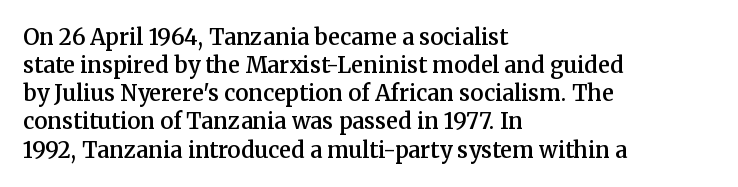
Quick note: underline off. Left-aligned paragraph, ragged on the right. Nope, not italic — everything's standing straight. The line texture is even and compact thanks to regular tracking. Successive baselines arrive at the customary interval. Firm but not heavy-handed strokes: this text is semibold.
